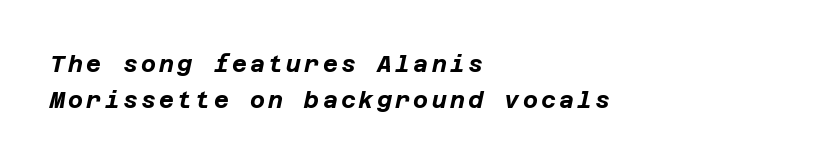
Q: Is the text bold? A: Yes.
Q: Is the text italic (slanted)? A: Yes, it leans right by about 12 degrees.
Q: Is the text underlined? A: No.
Q: How is the paragraph aligned? A: Left-aligned.
Q: Is the spacing between lines tight, normal or loose? A: Normal.
